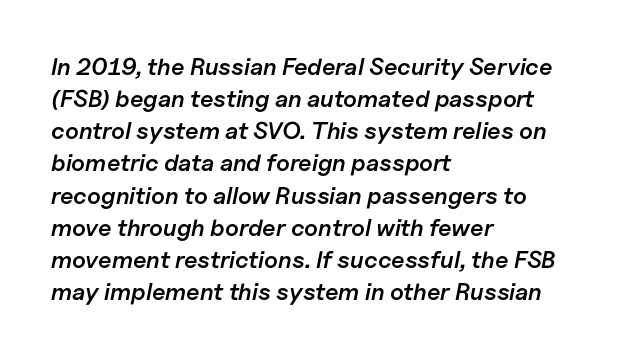
Q: Is the text bold? A: Semi-bold.
Q: Is the text italic (slanted)? A: Yes, it leans right by about 11 degrees.
Q: Is the text underlined? A: No.
Q: How is the paragraph aligned? A: Left-aligned.
Q: Is the spacing between letters normal or unusually wide? A: Normal.
Q: Is the spacing between lines tight, normal or loose? A: Normal.
